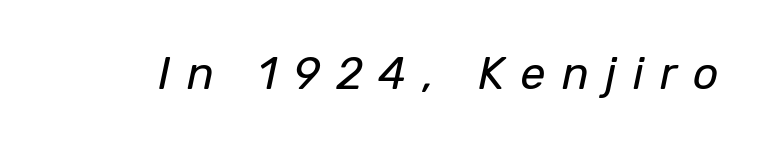
Is the stroke heavy? The answer is a plain regular-or-lighter. The string is rendered with underlining switched off. Proportional: the letters do not fall into vertical columns. The font's italic variant was chosen for this text. Is the letter spacing exaggerated? Yes — the characters are pushed far apart.
